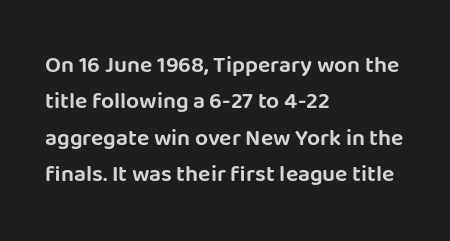
Q: Is the text italic (slanted)? A: No, it is upright.
Q: Is the text underlined? A: No.
Q: How is the paragraph aligned? A: Left-aligned.
Q: Is the spacing between letters normal or unusually wide? A: Normal.
Q: Is the spacing between lines tight, normal or loose? A: Normal.
